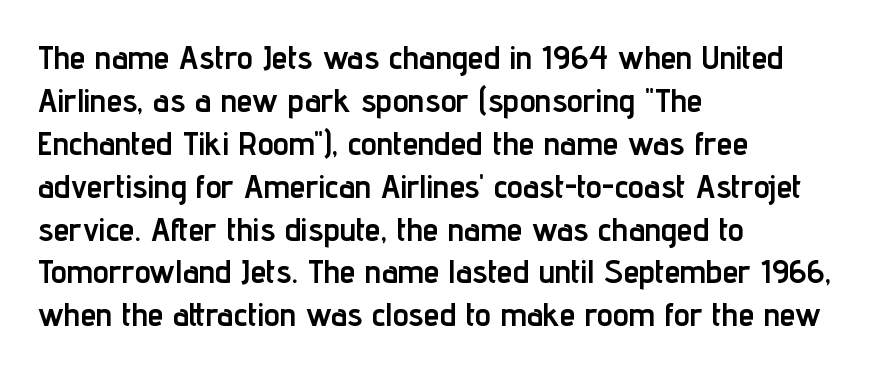
Note the varied advance widths — an 'i' is clearly narrower than an 'm'. No italicization has been applied; the sample stays upright. Normally led — the rows are evenly, conventionally spaced. The face used here is a sans, in the tradition of grotesques and geometrics. These lines carry a lot of weight — the face is fully bold.
